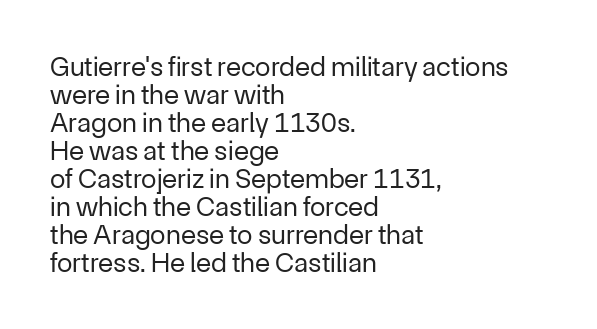
{"serif": "no", "italic": "no", "bold": "no", "weight": "regular", "width": "normal", "stroke_contrast": "low", "x_height": "medium", "monospaced": "no", "underline": "no", "align": "left", "line_spacing": "tight", "line_spacing_ratio": 1.0, "letter_spacing": "normal", "letter_spacing_em": 0.0, "glyph_px": 28}
